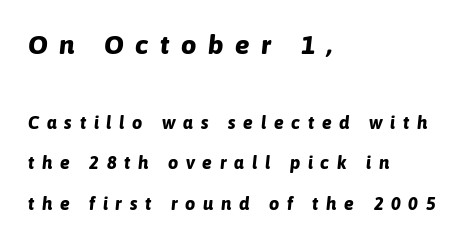
Q: Is the text bold? A: Yes.
Q: Is the text italic (slanted)? A: Yes, it leans right by about 6 degrees.
Q: Is the text underlined? A: No.
Q: How is the paragraph aligned? A: Left-aligned.
Q: Is the spacing between letters normal or unusually wide? A: Unusually wide.
Q: Is the spacing between lines tight, normal or loose? A: Loose.
Q: Which block of text is set in a larger size, the first (top) or the second (bottom)? A: The first (top) one.
